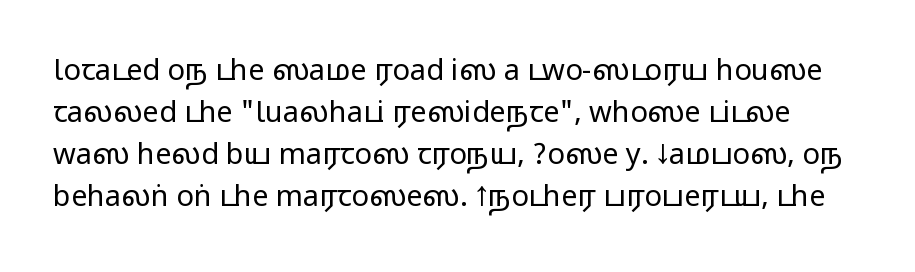
Here the designer chose a conventional face with non-uniform glyph widths. Just letters on the line, the space beneath them empty. Inter-character spacing is left at the font's built-in metrics. The typography opts for an upright posture over an oblique one.
